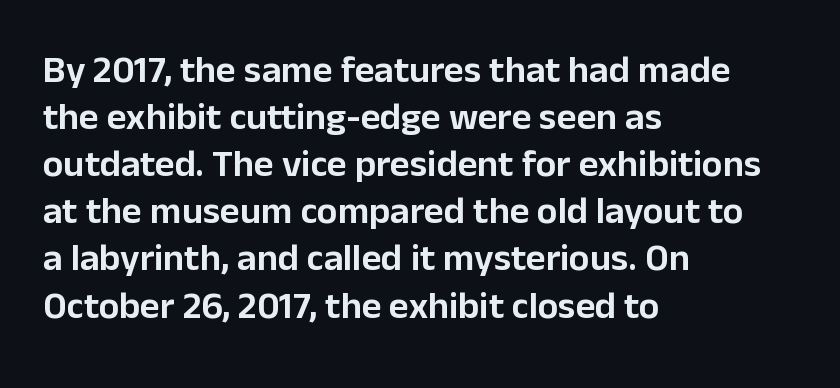
The image shows 38 px sans-serif type, upright; set left-aligned, line spacing 1.24x, normal letter spacing, not underlined; low stroke contrast and a medium x-height.
